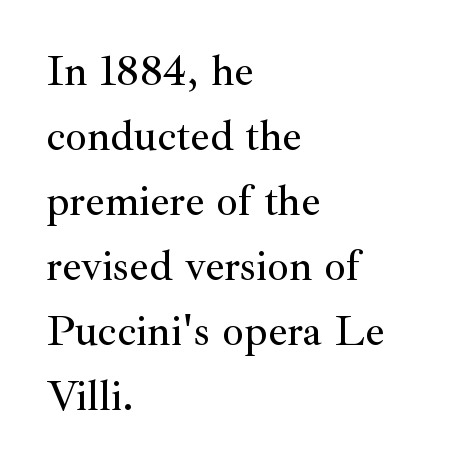
The image shows 43 px serif type, upright; set left-aligned, normal line spacing (1.51x), normal letter spacing, not underlined; medium stroke contrast and a small x-height.
